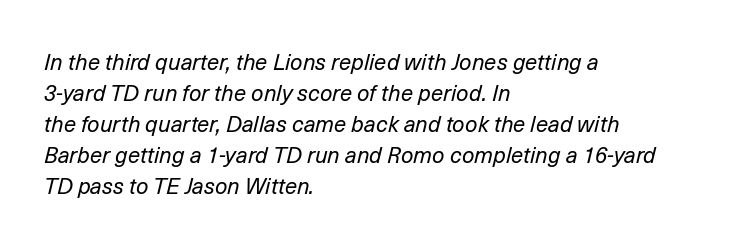
The passage shown is not underscored anywhere. The characters are drawn with everyday or finer stroke widths. In terms of leading, this rendering sits right in the middle. The lines in this sample share a left origin and differ only in where they stop. Notice how the stems are inclined rather than vertical — that's the hallmark of italics. Spacing between characters is what you'd get straight out of the box.
